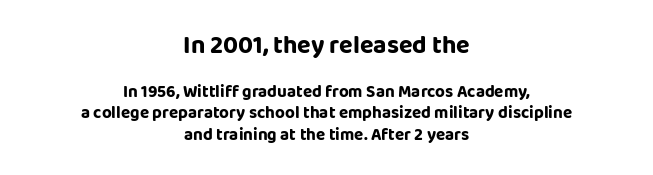
{"italic": "no", "underline": "no", "align": "center", "line_spacing": "normal", "line_spacing_ratio": 1.25, "letter_spacing": "normal", "letter_spacing_em": 0.0, "larger_block": "first", "size_ratio": 1.47, "glyph_px": 25}
